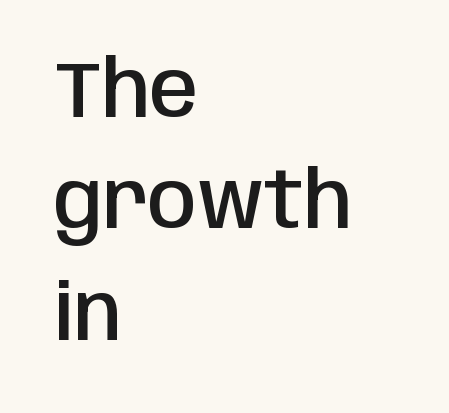
The image shows 79 px semibold, condensed sans-serif type, upright; set left-aligned, normal line spacing (1.41x), normal letter spacing, not underlined; low stroke contrast and a large x-height.
